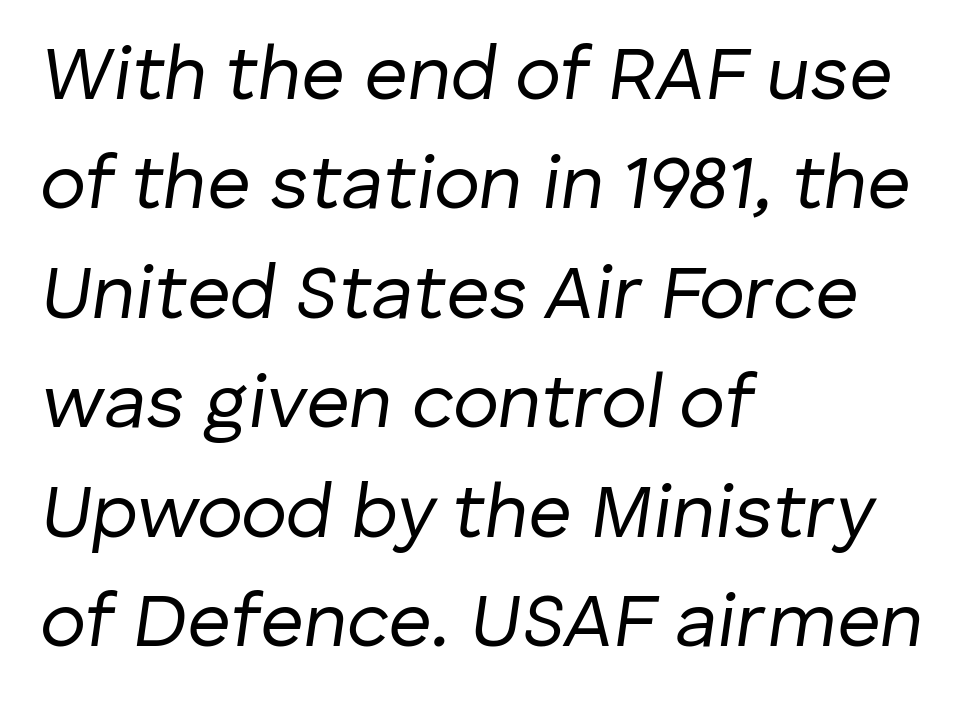
{"italic": "yes", "lean": "right", "slant_degrees": 8, "bold": "no", "weight": "regular", "width": "normal", "stroke_contrast": "low", "x_height": "medium", "monospaced": "no", "underline": "no", "align": "left", "line_spacing": "normal", "line_spacing_ratio": 1.44, "letter_spacing": "normal", "letter_spacing_em": 0.0, "glyph_px": 76}
